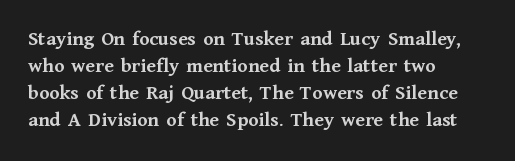
The image shows 21 px bold type, upright; set left-aligned, normal line spacing (1.29x), normal letter spacing, not underlined.
